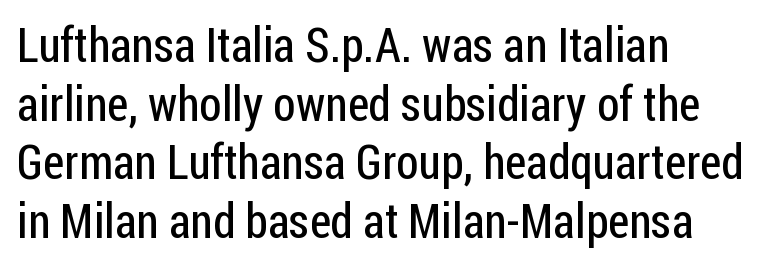
{"serif": "no", "italic": "no", "bold": "no", "weight": "regular", "width": "condensed", "stroke_contrast": "low", "x_height": "medium", "monospaced": "no", "underline": "no", "align": "left", "line_spacing_ratio": 1.22, "letter_spacing": "normal", "letter_spacing_em": 0.0, "glyph_px": 48}
